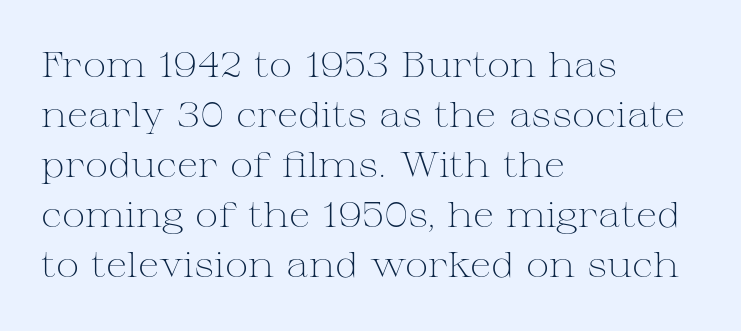
{"serif": "yes", "italic": "no", "bold": "no", "weight": "light", "width": "wide", "stroke_contrast": "medium", "x_height": "medium", "monospaced": "no", "underline": "no", "align": "left", "line_spacing": "normal", "line_spacing_ratio": 1.43, "letter_spacing": "normal", "letter_spacing_em": 0.0, "glyph_px": 35}
